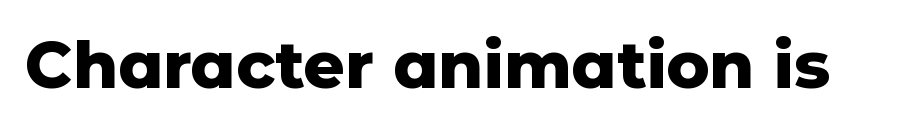
Q: Is the text bold? A: Yes.
Q: Is the text italic (slanted)? A: No, it is upright.
Q: Is the typeface a serif or a sans-serif typeface? A: Sans-serif.
Q: Is the text underlined? A: No.
Q: Is the spacing between letters normal or unusually wide? A: Normal.
Q: Width (condensed, normal, or wide)? A: Normal.
Q: Stroke contrast? A: Low.
Q: x-height? A: Medium.
Q: Monospaced? A: No.
